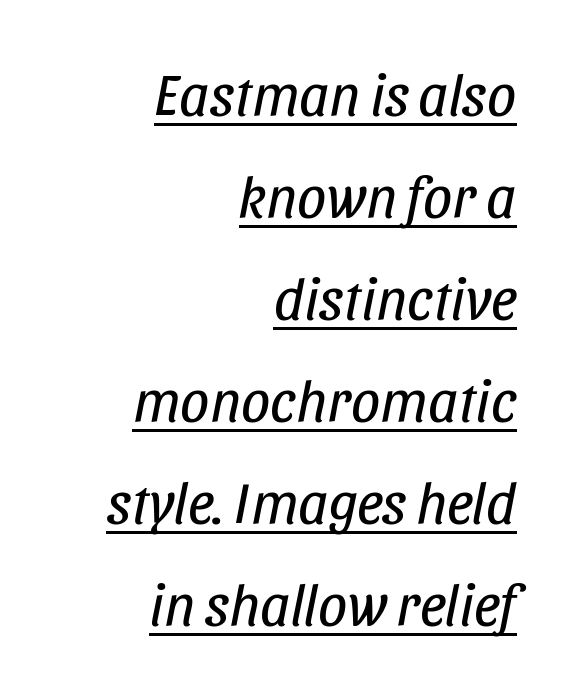
The image shows 58 px regular-weight, condensed type, italic (leaning right); set right-aligned, line spacing 1.76x, normal letter spacing, underlined; low stroke contrast and a large x-height.
